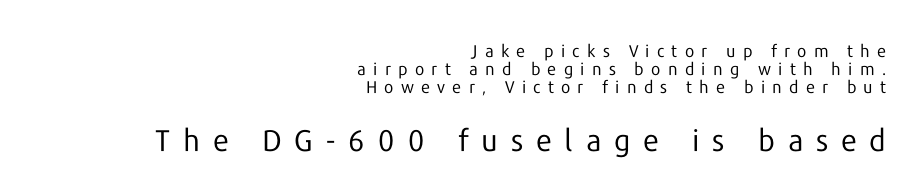
In terms of letterspacing, this is a distinctly airy, spread setting. Has an underline been added? It has not. Note: no serifs on the glyphs. Typesetter's note — lower block bumped up in size, upper block left smaller. The rendering uses natural spacing where letterforms have individual widths. Tightly led — the rows are bunched.
